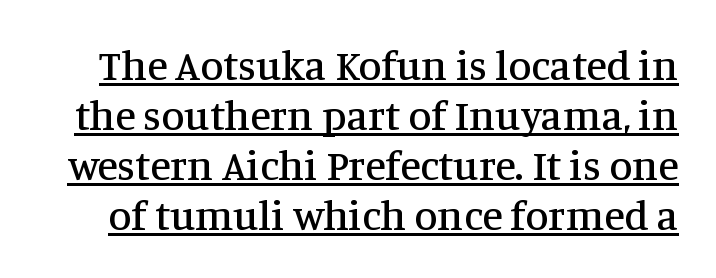
Q: Is the text italic (slanted)? A: No, it is upright.
Q: Is the typeface a serif or a sans-serif typeface? A: Serif.
Q: Is the text underlined? A: Yes.
Q: Is the spacing between letters normal or unusually wide? A: Normal.
Q: Width (condensed, normal, or wide)? A: Normal.
Q: Stroke contrast? A: Medium.
Q: x-height? A: Large.
Q: Monospaced? A: No.
